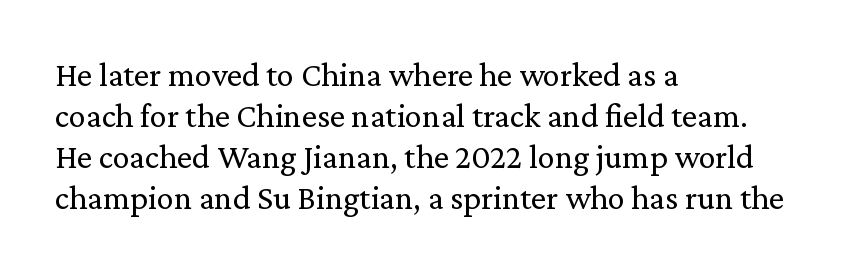
Q: Is the text bold? A: No.
Q: Is the text italic (slanted)? A: No, it is upright.
Q: Is the typeface a serif or a sans-serif typeface? A: Serif.
Q: Is the text underlined? A: No.
Q: How is the paragraph aligned? A: Left-aligned.
Q: Is the spacing between letters normal or unusually wide? A: Normal.
Q: Width (condensed, normal, or wide)? A: Normal.
Q: Stroke contrast? A: Medium.
Q: x-height? A: Medium.
Q: Monospaced? A: No.
